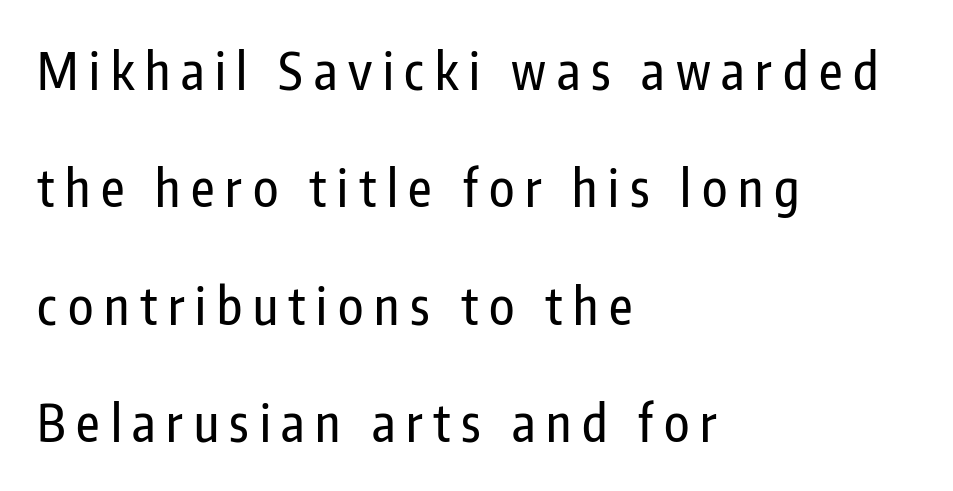
{"serif": "no", "italic": "no", "width": "condensed", "stroke_contrast": "low", "x_height": "medium", "monospaced": "no", "underline": "no", "align": "left", "line_spacing": "loose", "line_spacing_ratio": 2.3, "letter_spacing": "wide", "letter_spacing_em": 0.21, "glyph_px": 51}
